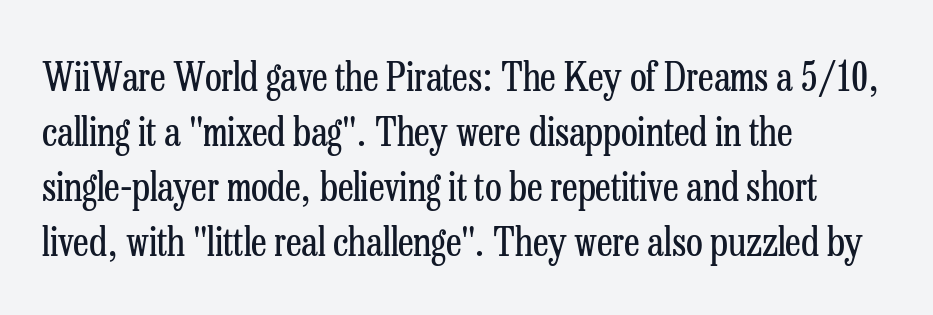
This rendering employs a face with finishing strokes, i.e., a serif. Horizontal alignment here is leftward, the default for most running prose. Letter spacing: default. Stroke mass is kept to a normal reading level or below. Proportional: the letters do not fall into vertical columns.
